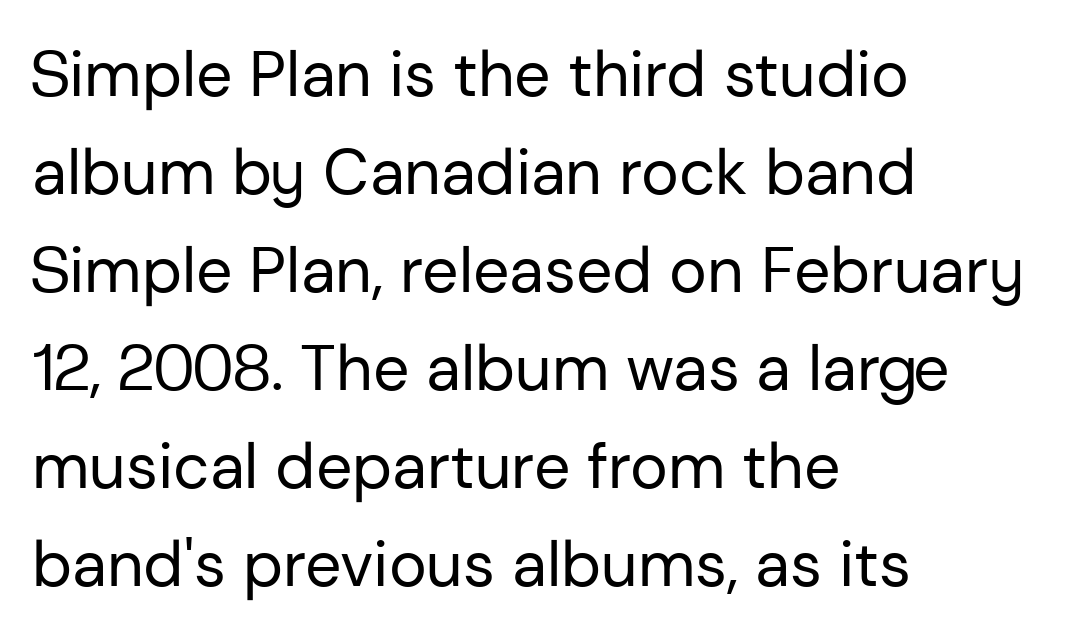
Q: Is the text bold? A: No.
Q: Is the text italic (slanted)? A: No, it is upright.
Q: Is the typeface a serif or a sans-serif typeface? A: Sans-serif.
Q: Is the text underlined? A: No.
Q: How is the paragraph aligned? A: Left-aligned.
Q: Is the spacing between letters normal or unusually wide? A: Normal.
Q: Is the spacing between lines tight, normal or loose? A: Normal.
Q: Width (condensed, normal, or wide)? A: Normal.
Q: Stroke contrast? A: Low.
Q: x-height? A: Medium.
Q: Monospaced? A: No.
